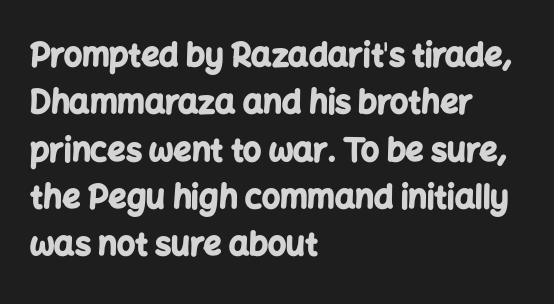
Q: Is the text bold? A: Yes.
Q: Is the text italic (slanted)? A: No, it is upright.
Q: Is the typeface a serif or a sans-serif typeface? A: Sans-serif.
Q: Is the text underlined? A: No.
Q: How is the paragraph aligned? A: Left-aligned.
Q: Is the spacing between letters normal or unusually wide? A: Normal.
Q: Is the spacing between lines tight, normal or loose? A: Normal.
Q: Width (condensed, normal, or wide)? A: Normal.
Q: Stroke contrast? A: Low.
Q: x-height? A: Medium.
Q: Monospaced? A: No.
